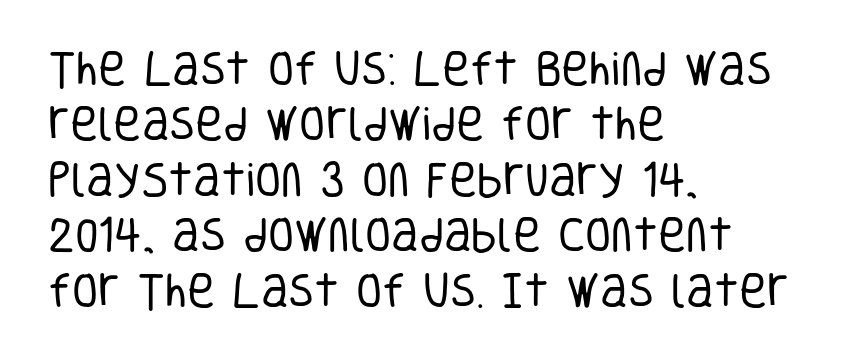
Inter-character spacing is left at the font's built-in metrics. These lines are rendered in a variable-pitch font. The passage is arranged the way most books set body copy — flush left. Every stem runs plumb, perpendicular to the baseline. The zone under the glyphs is completely vacant.
